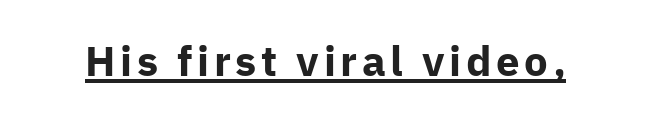
Q: Is the text bold? A: Yes.
Q: Is the text italic (slanted)? A: No, it is upright.
Q: Is the typeface a serif or a sans-serif typeface? A: Sans-serif.
Q: Is the text underlined? A: Yes.
Q: Width (condensed, normal, or wide)? A: Normal.
Q: Stroke contrast? A: Low.
Q: x-height? A: Medium.
Q: Monospaced? A: No.
